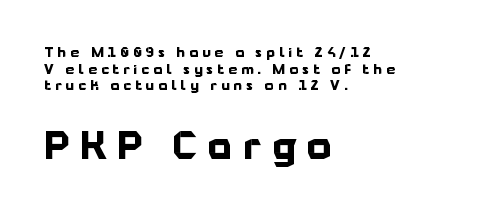
Q: Is the text bold? A: Yes.
Q: Is the text italic (slanted)? A: No, it is upright.
Q: Is the typeface a serif or a sans-serif typeface? A: Sans-serif.
Q: Is the text underlined? A: No.
Q: How is the paragraph aligned? A: Left-aligned.
Q: Is the spacing between letters normal or unusually wide? A: Unusually wide.
Q: Which block of text is set in a larger size, the first (top) or the second (bottom)? A: The second (bottom) one.
Q: Width (condensed, normal, or wide)? A: Normal.
Q: Stroke contrast? A: Low.
Q: x-height? A: Medium.
Q: Monospaced? A: No.
